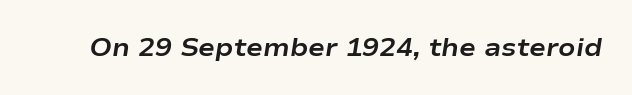
{"italic": "yes", "lean": "right", "slant_degrees": 9, "bold": "yes", "underline": "no", "letter_spacing": "normal", "letter_spacing_em": 0.0, "glyph_px": 25}
